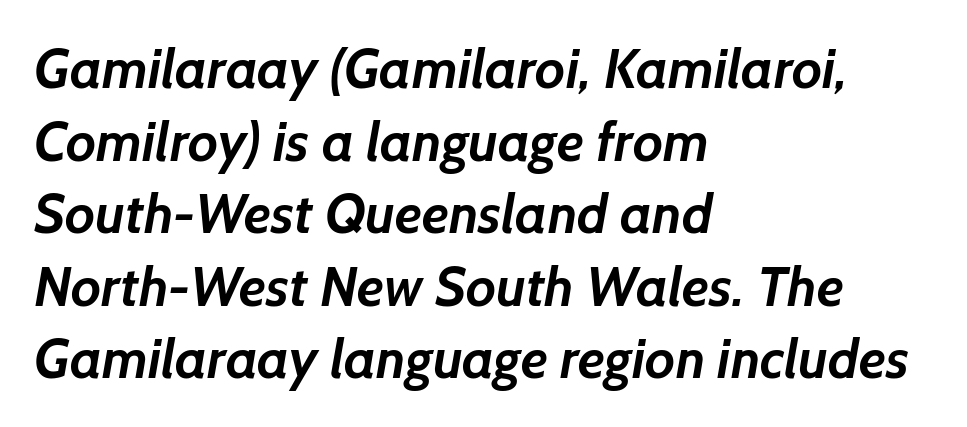
The image shows 55 px semibold sans-serif type; set left-aligned, normal line spacing (1.32x), normal letter spacing, not underlined; low stroke contrast and a medium x-height.
